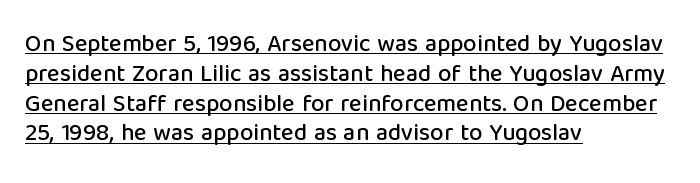
The image shows 24 px text type, upright; set left-aligned, line spacing 1.24x, normal letter spacing, underlined.
